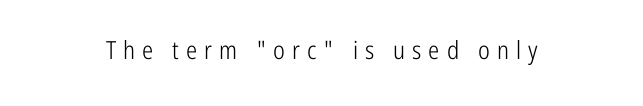
The image shows 25 px text type, upright; set unusually wide letter spacing (+0.28 em), not underlined.
